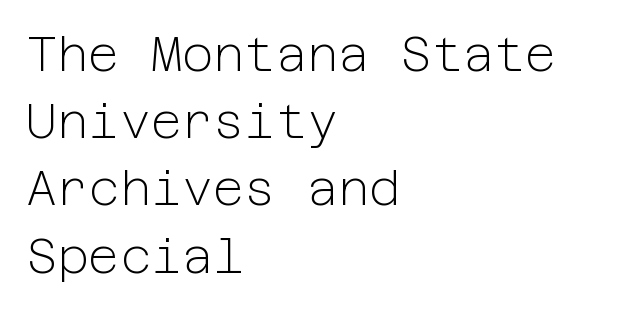
Clear beneath every line of the passage. Interline gaps are of average width in this sample. Does the lettering tilt? It doesn't — this is upright. Compared with a centered layout, this one pins lines to the left instead. These lines keep a tight, regular rhythm from letter to letter. On a weight scale, this lands at 450 or below.
